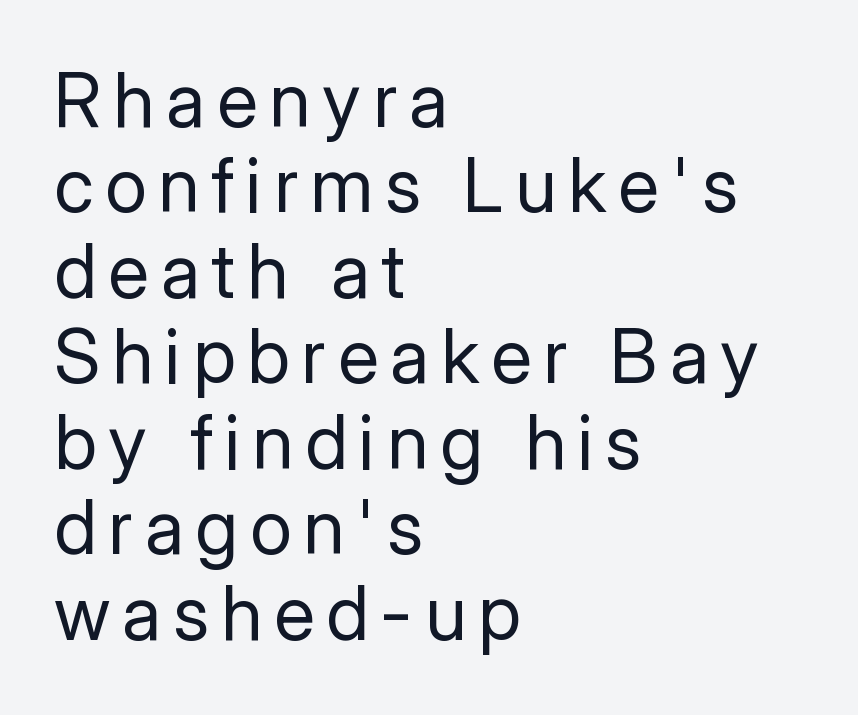
{"serif": "no", "italic": "no", "bold": "no", "weight": "regular", "width": "normal", "stroke_contrast": "low", "x_height": "medium", "monospaced": "no", "underline": "no", "align": "left", "line_spacing": "tight", "line_spacing_ratio": 1.14, "glyph_px": 75}
